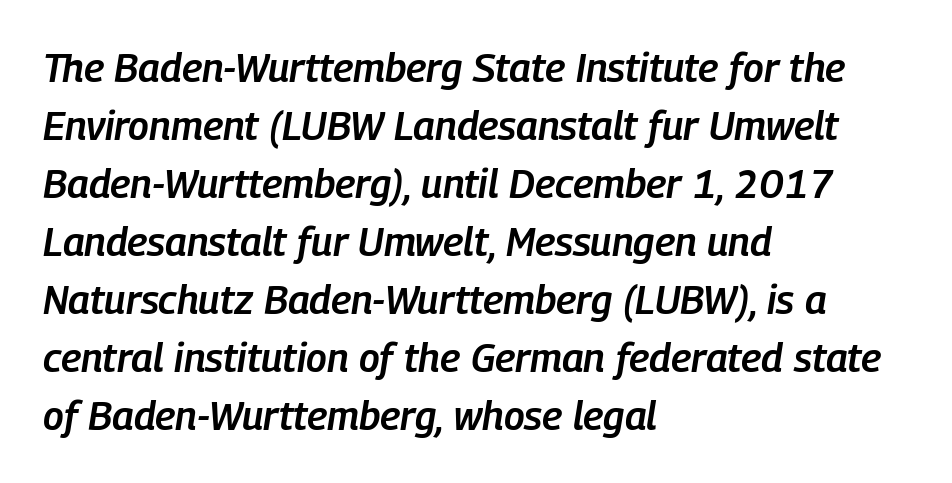
Q: Is the text bold? A: Semi-bold.
Q: Is the text italic (slanted)? A: Yes, it leans right by about 9 degrees.
Q: Is the text underlined? A: No.
Q: How is the paragraph aligned? A: Left-aligned.
Q: Is the spacing between letters normal or unusually wide? A: Normal.
Q: Is the spacing between lines tight, normal or loose? A: Normal.
Q: Width (condensed, normal, or wide)? A: Condensed.
Q: Stroke contrast? A: Low.
Q: x-height? A: Medium.
Q: Monospaced? A: No.
